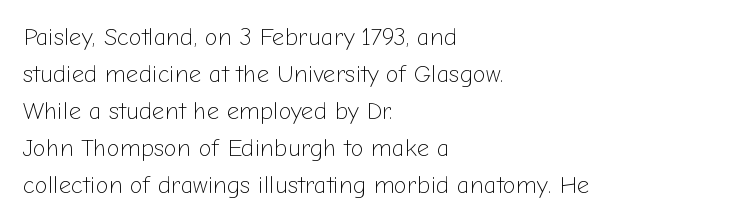
{"italic": "no", "bold": "no", "underline": "no", "align": "left", "line_spacing": "normal", "line_spacing_ratio": 1.54, "letter_spacing": "normal", "letter_spacing_em": 0.0, "glyph_px": 24}
